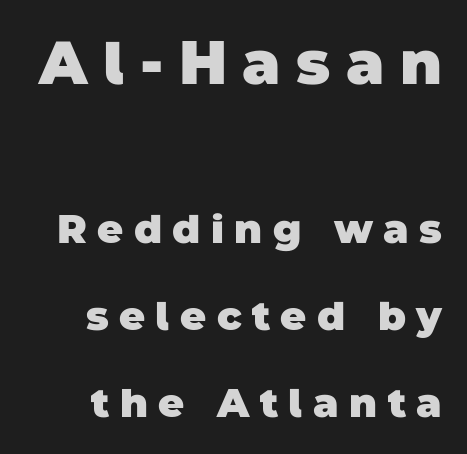
{"serif": "no", "bold": "yes", "weight": "heavy", "width": "normal", "stroke_contrast": "low", "x_height": "large", "monospaced": "no", "underline": "no", "line_spacing": "loose", "line_spacing_ratio": 2.18, "letter_spacing": "wide", "letter_spacing_em": 0.26, "larger_block": "first", "size_ratio": 1.5, "glyph_px": 60}
